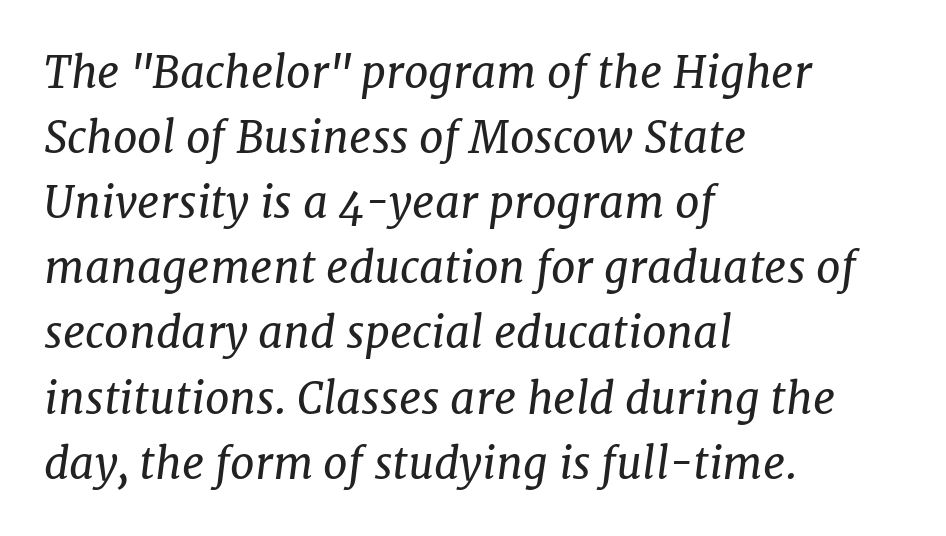
Q: Is the text bold? A: No.
Q: Is the text italic (slanted)? A: Yes, it leans right by about 7 degrees.
Q: Is the typeface a serif or a sans-serif typeface? A: Serif.
Q: Is the text underlined? A: No.
Q: How is the paragraph aligned? A: Left-aligned.
Q: Is the spacing between letters normal or unusually wide? A: Normal.
Q: Is the spacing between lines tight, normal or loose? A: Normal.
Q: Width (condensed, normal, or wide)? A: Normal.
Q: Stroke contrast? A: Low.
Q: x-height? A: Medium.
Q: Monospaced? A: No.
